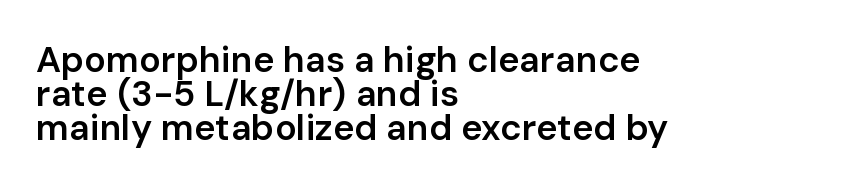
The image shows 36 px semibold sans-serif type, upright; set left-aligned, tight line spacing (0.95x), normal letter spacing, not underlined; low stroke contrast and a medium x-height.
